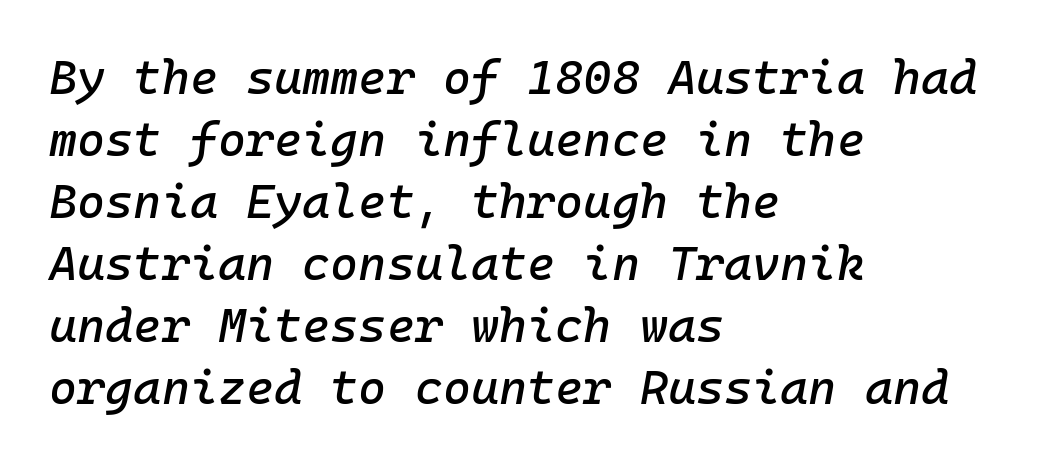
Q: Is the text italic (slanted)? A: Yes, it leans right by about 10 degrees.
Q: Is the text underlined? A: No.
Q: How is the paragraph aligned? A: Left-aligned.
Q: Is the spacing between letters normal or unusually wide? A: Normal.
Q: Is the spacing between lines tight, normal or loose? A: Normal.
Q: Width (condensed, normal, or wide)? A: Normal.
Q: Stroke contrast? A: Low.
Q: x-height? A: Medium.
Q: Monospaced? A: Yes.
